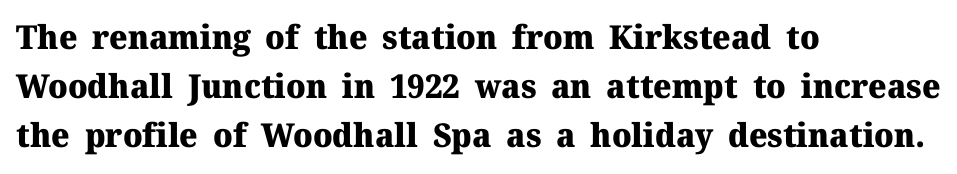
Q: Is the text bold? A: Yes.
Q: Is the text italic (slanted)? A: No, it is upright.
Q: Is the typeface a serif or a sans-serif typeface? A: Serif.
Q: Is the text underlined? A: No.
Q: How is the paragraph aligned? A: Left-aligned.
Q: Is the spacing between letters normal or unusually wide? A: Normal.
Q: Is the spacing between lines tight, normal or loose? A: Normal.
Q: Width (condensed, normal, or wide)? A: Normal.
Q: Stroke contrast? A: Medium.
Q: x-height? A: Medium.
Q: Monospaced? A: No.
